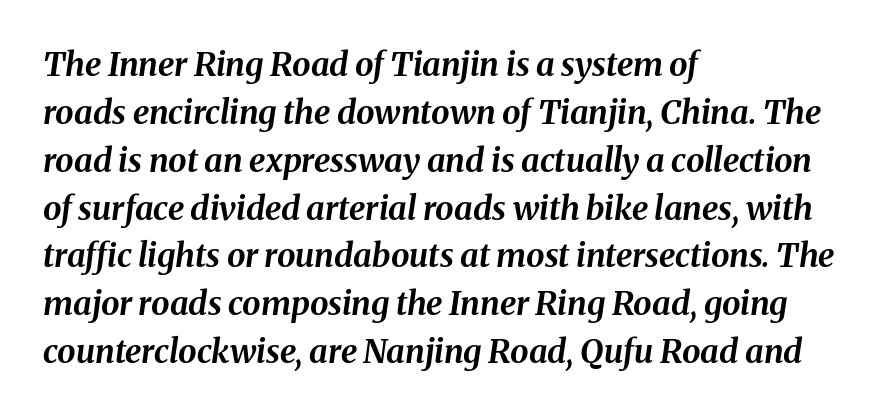
{"italic": "yes", "lean": "right", "slant_degrees": 8, "bold": "yes", "weight": "bold", "width": "normal", "stroke_contrast": "medium", "x_height": "medium", "monospaced": "no", "underline": "no", "align": "left", "line_spacing": "normal", "line_spacing_ratio": 1.45, "letter_spacing": "normal", "letter_spacing_em": 0.0, "glyph_px": 33}
